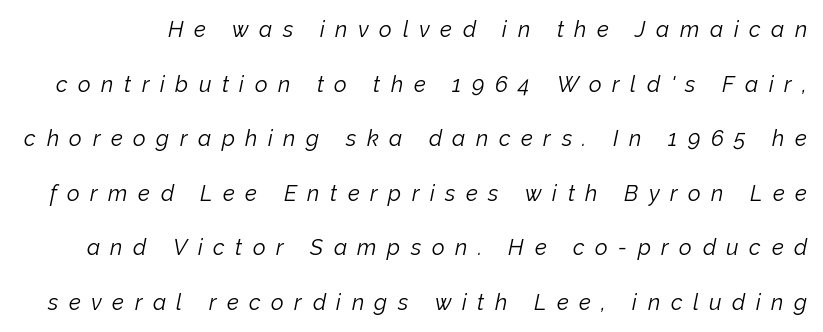
{"italic": "yes", "lean": "right", "slant_degrees": 12, "bold": "no", "underline": "no", "line_spacing": "loose", "line_spacing_ratio": 2.48, "letter_spacing": "wide", "letter_spacing_em": 0.48, "glyph_px": 22}
